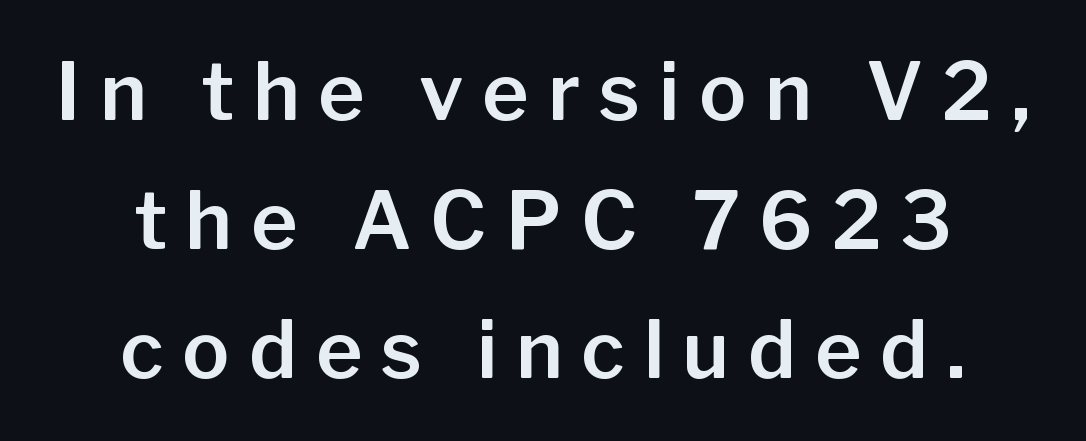
Q: Is the text italic (slanted)? A: No, it is upright.
Q: Is the typeface a serif or a sans-serif typeface? A: Sans-serif.
Q: Is the text underlined? A: No.
Q: How is the paragraph aligned? A: Centered.
Q: Is the spacing between letters normal or unusually wide? A: Unusually wide.
Q: Is the spacing between lines tight, normal or loose? A: Normal.
Q: Width (condensed, normal, or wide)? A: Normal.
Q: Stroke contrast? A: Low.
Q: x-height? A: Medium.
Q: Monospaced? A: No.
